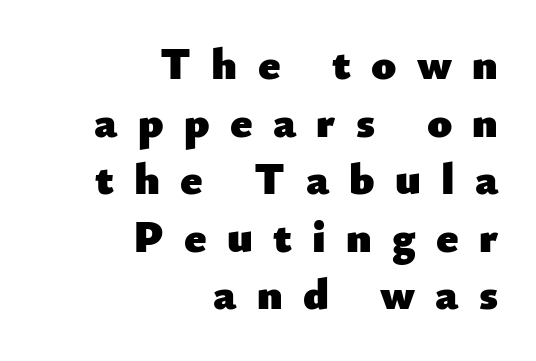
Note: no serifs on the glyphs. Observe the wide spacing: letters keep a clear distance from each other. Successive baselines arrive at the customary interval. How heavy is the stroke? Heavy — this is a bold. Proportional: the letters do not fall into vertical columns. Italic? Not at all — the glyphs are vertical.
